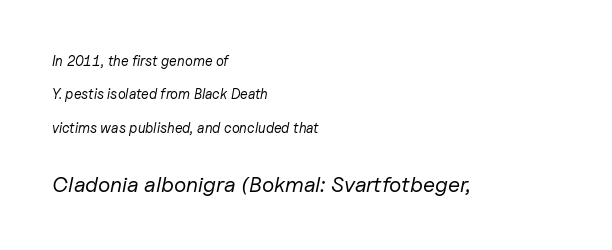
Q: Is the text bold? A: No.
Q: Is the text italic (slanted)? A: Yes, it leans right by about 11 degrees.
Q: Is the text underlined? A: No.
Q: How is the paragraph aligned? A: Left-aligned.
Q: Is the spacing between letters normal or unusually wide? A: Normal.
Q: Is the spacing between lines tight, normal or loose? A: Loose.
Q: Which block of text is set in a larger size, the first (top) or the second (bottom)? A: The second (bottom) one.
